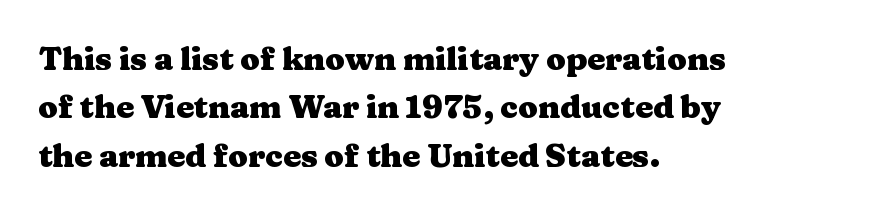
{"serif": "yes", "italic": "no", "bold": "yes", "weight": "heavy", "width": "wide", "stroke_contrast": "medium", "x_height": "medium", "monospaced": "no", "underline": "no", "align": "left", "line_spacing": "normal", "line_spacing_ratio": 1.51, "letter_spacing": "normal", "letter_spacing_em": 0.0, "glyph_px": 32}
